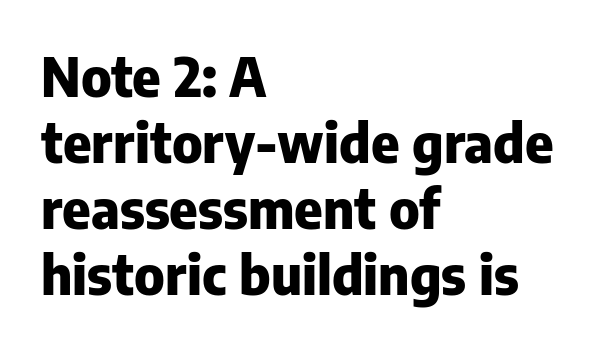
{"serif": "no", "italic": "no", "bold": "yes", "weight": "heavy", "width": "normal", "stroke_contrast": "low", "x_height": "medium", "monospaced": "no", "underline": "no", "align": "left", "line_spacing_ratio": 1.22, "letter_spacing": "normal", "letter_spacing_em": 0.0, "glyph_px": 54}
